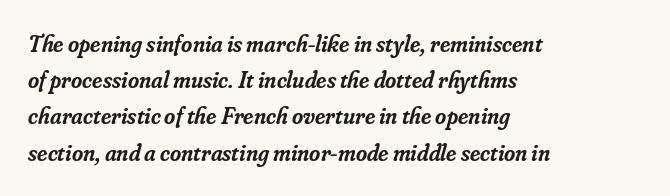
Q: Is the text bold? A: Semi-bold.
Q: Is the text italic (slanted)? A: Yes, it leans right by about 16 degrees.
Q: Is the text underlined? A: No.
Q: How is the paragraph aligned? A: Left-aligned.
Q: Is the spacing between letters normal or unusually wide? A: Normal.
Q: Is the spacing between lines tight, normal or loose? A: Normal.
